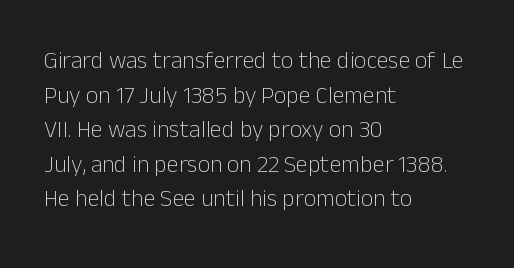
{"italic": "no", "bold": "no", "underline": "no", "align": "left", "line_spacing": "normal", "line_spacing_ratio": 1.44, "letter_spacing": "normal", "letter_spacing_em": 0.0, "glyph_px": 24}
